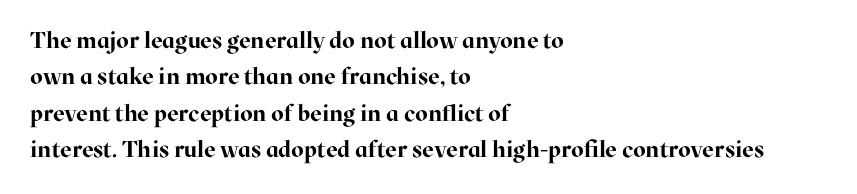
The image shows 23 px bold type, upright; set left-aligned, normal line spacing (1.58x), normal letter spacing, not underlined.
